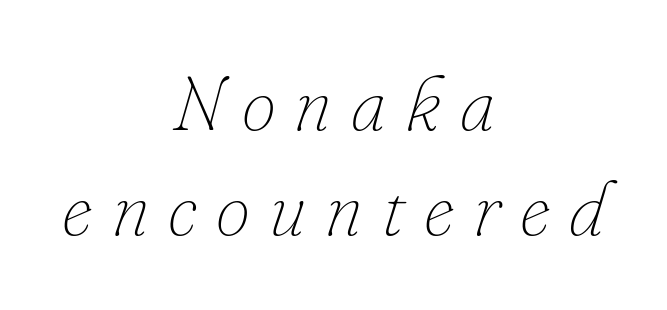
Q: Is the text bold? A: No.
Q: Is the text italic (slanted)? A: Yes, it leans right by about 16 degrees.
Q: Is the text underlined? A: No.
Q: How is the paragraph aligned? A: Centered.
Q: Is the spacing between letters normal or unusually wide? A: Unusually wide.
Q: Is the spacing between lines tight, normal or loose? A: Normal.
Q: Width (condensed, normal, or wide)? A: Normal.
Q: Stroke contrast? A: Low.
Q: x-height? A: Small.
Q: Monospaced? A: No.
